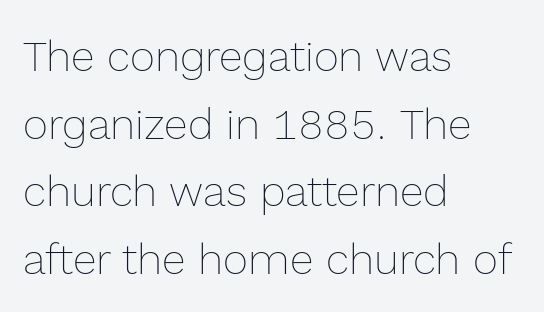
The image shows 43 px thin type, upright; set left-aligned, normal line spacing (1.57x), normal letter spacing, not underlined; a medium x-height.
